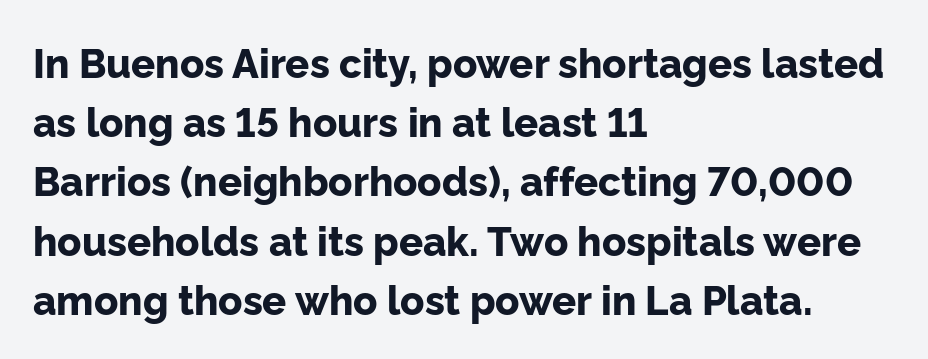
Q: Is the text bold? A: Yes.
Q: Is the text italic (slanted)? A: No, it is upright.
Q: Is the typeface a serif or a sans-serif typeface? A: Sans-serif.
Q: Is the text underlined? A: No.
Q: How is the paragraph aligned? A: Left-aligned.
Q: Is the spacing between letters normal or unusually wide? A: Normal.
Q: Is the spacing between lines tight, normal or loose? A: Normal.
Q: Width (condensed, normal, or wide)? A: Normal.
Q: Stroke contrast? A: Low.
Q: x-height? A: Medium.
Q: Monospaced? A: No.
